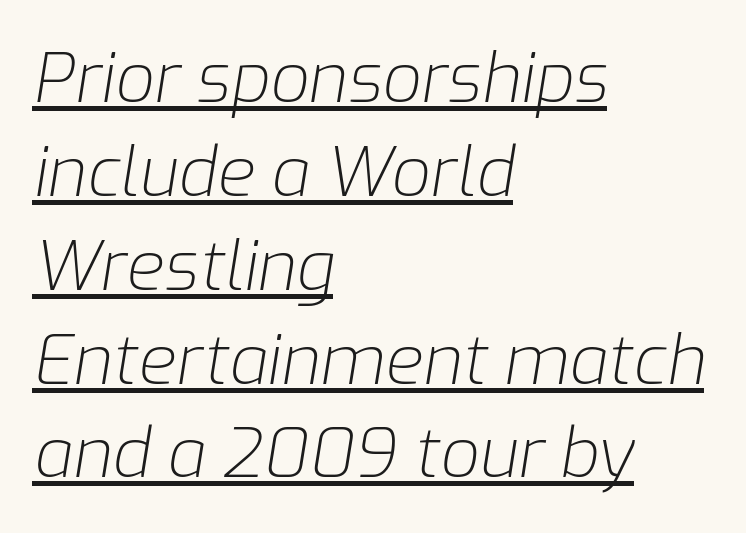
Q: Is the text bold? A: No.
Q: Is the text italic (slanted)? A: Yes, it leans right by about 9 degrees.
Q: Is the text underlined? A: Yes.
Q: How is the paragraph aligned? A: Left-aligned.
Q: Is the spacing between letters normal or unusually wide? A: Normal.
Q: Is the spacing between lines tight, normal or loose? A: Normal.
Q: Width (condensed, normal, or wide)? A: Normal.
Q: Stroke contrast? A: Low.
Q: x-height? A: Medium.
Q: Monospaced? A: No.
